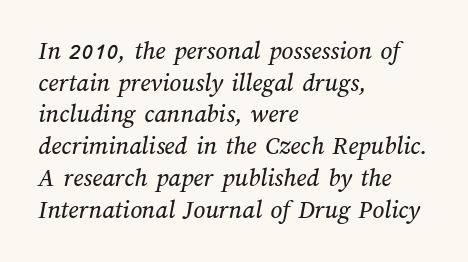
Beneath every word, the page is bare. This rendering leaves character spacing at its baseline value. Casual observation: everything's shoved over to the left.
